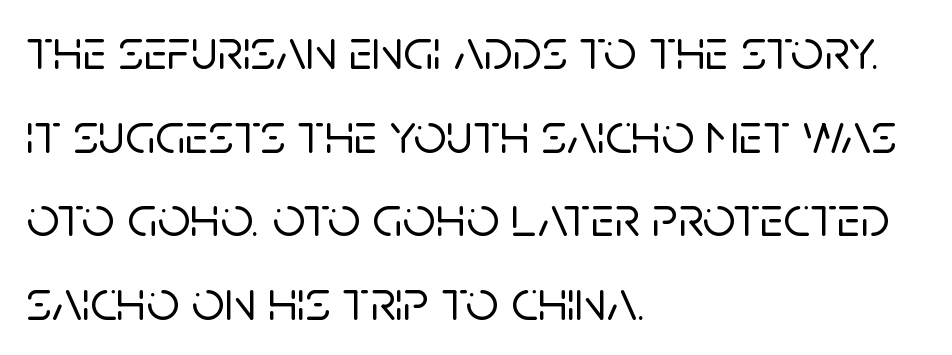
Each letter keeps its own natural width here, so spacing adapts to shape. Is this a sans? Yes — the strokes have no serifs. What's the leading like? Ordinary, nothing unusual. The typography opts for an upright posture over an oblique one. Caption: multi-line text, flush left, ragged right. Descenders are the only things crossing below the line.
